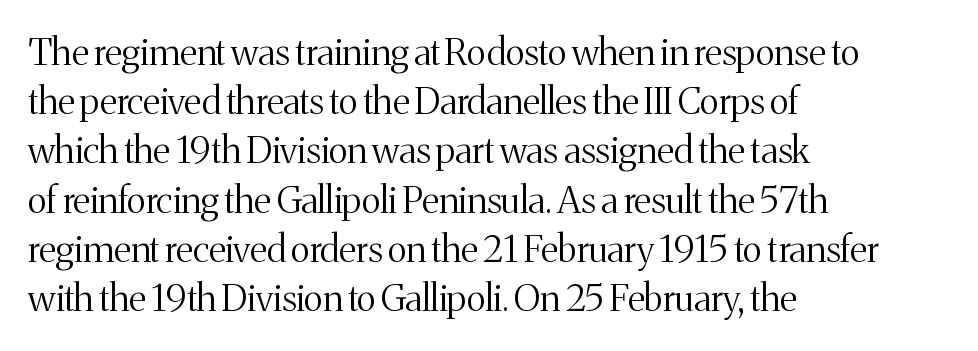
Q: Is the text bold? A: No.
Q: Is the text italic (slanted)? A: No, it is upright.
Q: Is the typeface a serif or a sans-serif typeface? A: Serif.
Q: Is the text underlined? A: No.
Q: How is the paragraph aligned? A: Left-aligned.
Q: Is the spacing between letters normal or unusually wide? A: Normal.
Q: Is the spacing between lines tight, normal or loose? A: Normal.
Q: Width (condensed, normal, or wide)? A: Normal.
Q: Stroke contrast? A: Medium.
Q: x-height? A: Medium.
Q: Monospaced? A: No.
